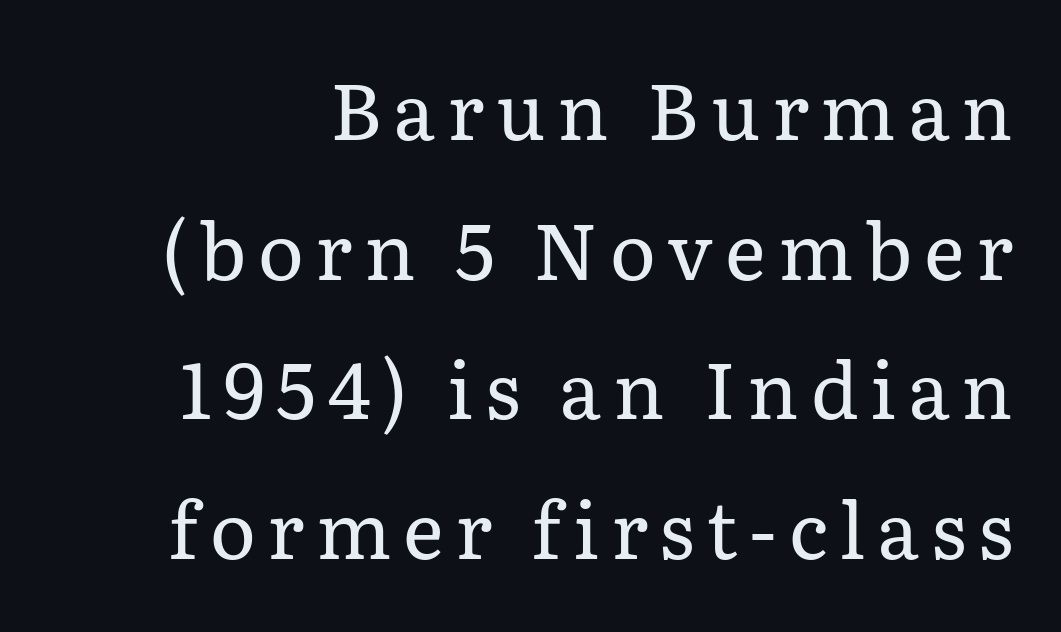
Q: Is the text bold? A: No.
Q: Is the text italic (slanted)? A: No, it is upright.
Q: Is the typeface a serif or a sans-serif typeface? A: Serif.
Q: Is the text underlined? A: No.
Q: Width (condensed, normal, or wide)? A: Normal.
Q: Stroke contrast? A: Low.
Q: x-height? A: Medium.
Q: Monospaced? A: No.
